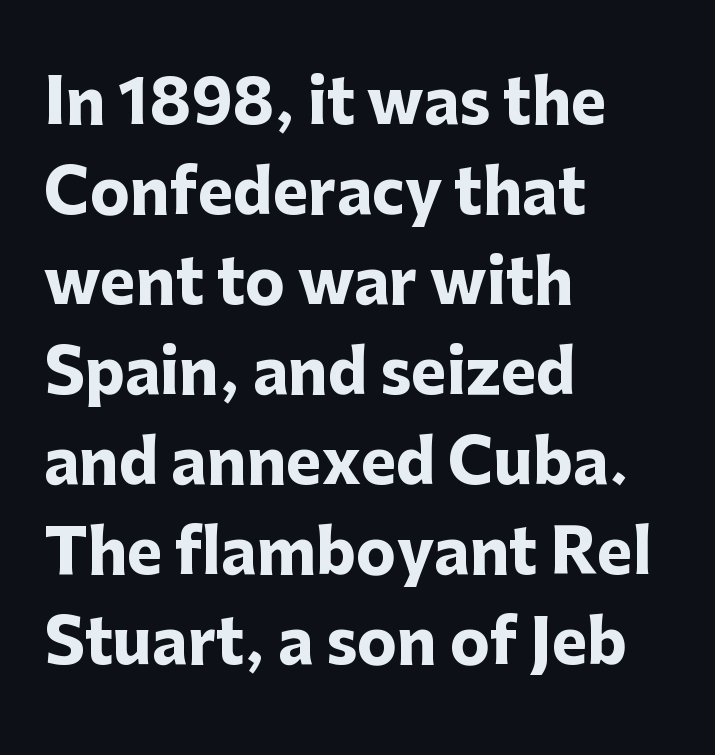
{"serif": "no", "italic": "no", "bold": "yes", "weight": "heavy", "width": "normal", "stroke_contrast": "low", "x_height": "medium", "monospaced": "no", "underline": "no", "align": "left", "line_spacing": "normal", "line_spacing_ratio": 1.5, "letter_spacing": "normal", "letter_spacing_em": 0.0, "glyph_px": 60}
